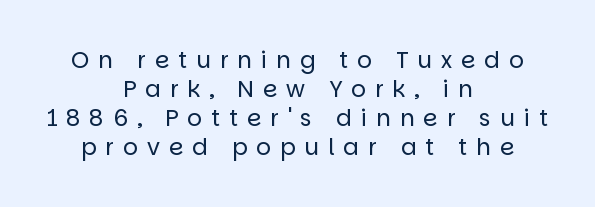
{"italic": "no", "bold": "no", "underline": "no", "align": "center", "line_spacing": "normal", "line_spacing_ratio": 1.26, "letter_spacing": "wide", "letter_spacing_em": 0.39, "glyph_px": 23}
